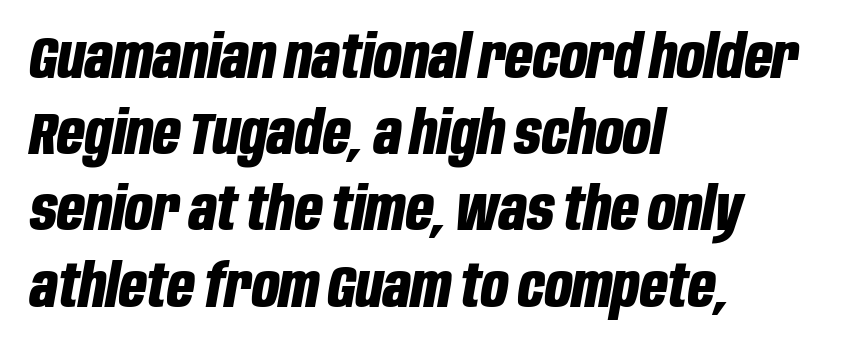
Looking at the ascenders, they clearly lean. Teacher's note: observe the even left margin — that is flush-left alignment. This block has exactly the height ordinary leading produces. A clean baseline with only descenders dipping below it. A typesetter would call this proportional, since set widths differ per character.
